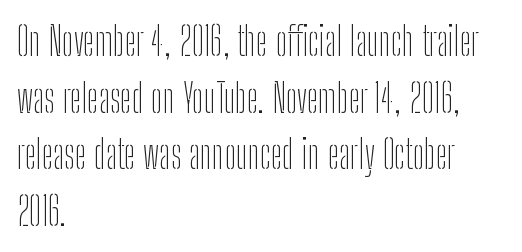
{"serif": "no", "italic": "no", "bold": "no", "weight": "thin", "width": "condensed", "stroke_contrast": "low", "x_height": "medium", "monospaced": "no", "underline": "no", "align": "left", "line_spacing": "normal", "line_spacing_ratio": 1.45, "letter_spacing": "normal", "letter_spacing_em": 0.0, "glyph_px": 39}
